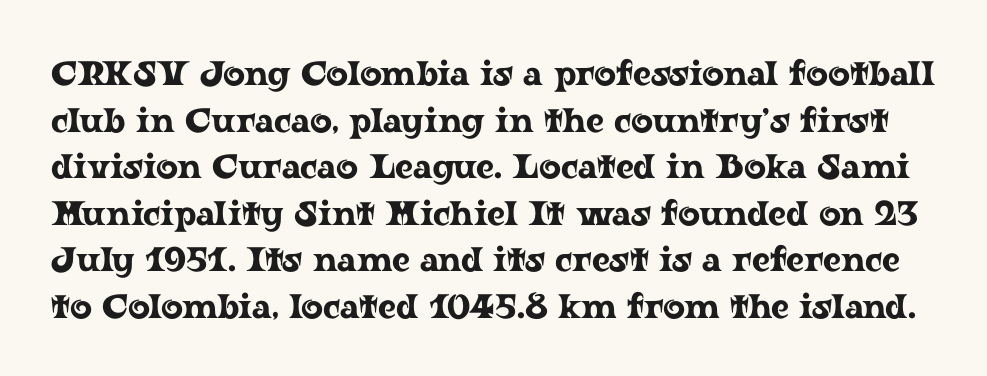
Designer's note — italics off, roman on. Is this a fixed-width face? No — the glyphs have proportional, varying widths. The rows are spaced the way most documents space them. A clean baseline with only descenders dipping below it. The characters display serif detailing at their extremities. The rendering keeps characters at their native spacing.
